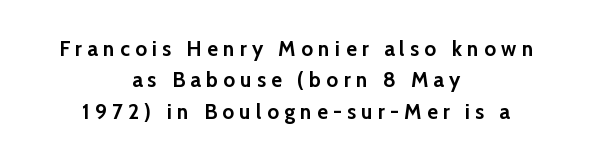
The image shows 21 px bold type, upright; set centered, normal line spacing (1.5x), unusually wide letter spacing (+0.25 em), not underlined.
